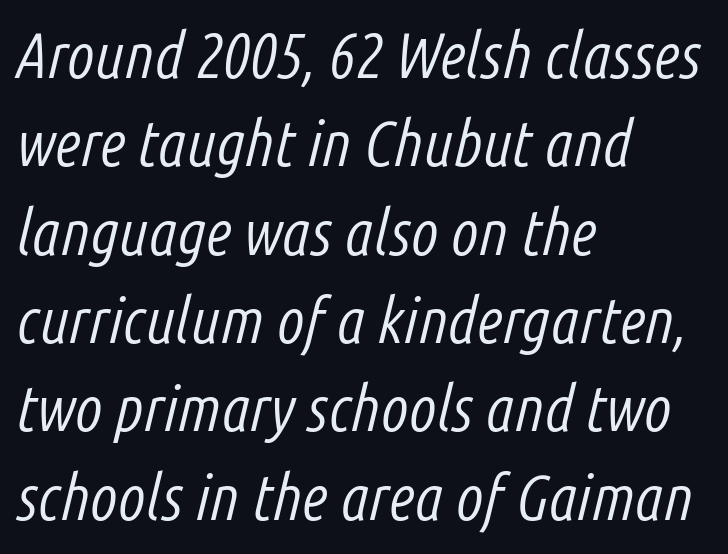
Each row of text sits above clean, open space. In terms of posture, this sample is oblique. The face used here is proportionally spaced, like ordinary book or web type. Evenly set lines give the paragraph a standard silhouette. This sample uses plain, unmodified letter spacing.
